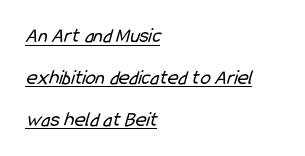
Reading down the column, the eye jumps a long way to each next line. What decoration does the sample have? An underline. The line texture is even and compact thanks to regular tracking. The weight would be labelled regular, book, light, or lighter still. Does the copy run flush right? No — it runs flush left.
